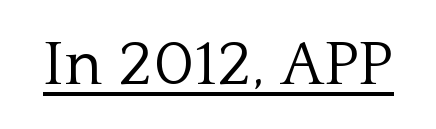
Q: Is the text bold? A: No.
Q: Is the text italic (slanted)? A: No, it is upright.
Q: Is the typeface a serif or a sans-serif typeface? A: Serif.
Q: Is the text underlined? A: Yes.
Q: Is the spacing between letters normal or unusually wide? A: Normal.
Q: Width (condensed, normal, or wide)? A: Normal.
Q: Stroke contrast? A: Low.
Q: x-height? A: Medium.
Q: Monospaced? A: No.
